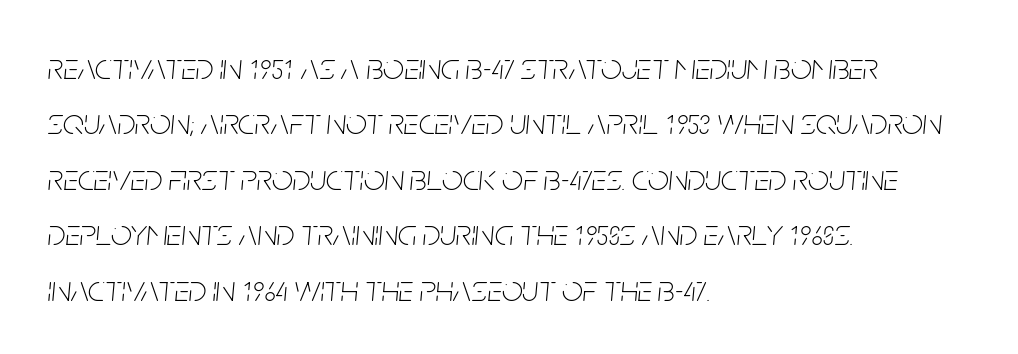
The image shows 37 px thin, condensed type, italic (leaning right); set left-aligned, normal line spacing (1.5x), normal letter spacing, not underlined; low stroke contrast and a large x-height.
